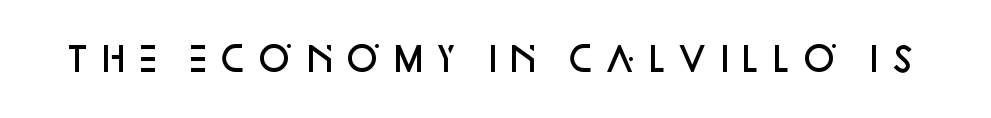
Q: Is the text bold? A: Semi-bold.
Q: Is the text italic (slanted)? A: No, it is upright.
Q: Is the typeface a serif or a sans-serif typeface? A: Sans-serif.
Q: Is the text underlined? A: No.
Q: Width (condensed, normal, or wide)? A: Normal.
Q: Stroke contrast? A: Low.
Q: x-height? A: Large.
Q: Monospaced? A: No.
